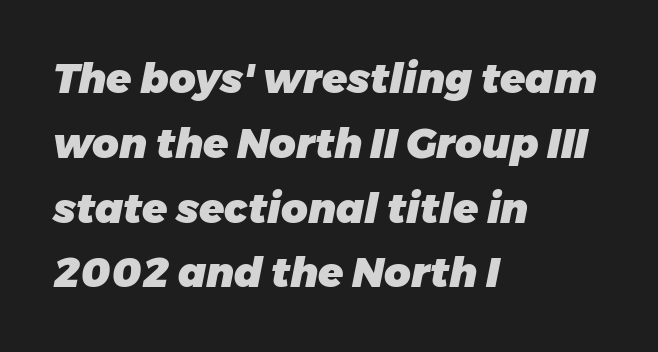
{"italic": "yes", "lean": "right", "slant_degrees": 11, "bold": "yes", "weight": "heavy", "width": "normal", "stroke_contrast": "low", "x_height": "medium", "monospaced": "no", "underline": "no", "align": "left", "line_spacing": "normal", "line_spacing_ratio": 1.58, "letter_spacing": "normal", "letter_spacing_em": 0.0, "glyph_px": 41}
